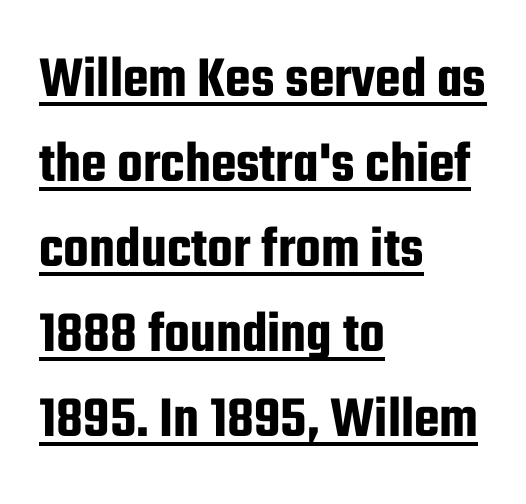
The image shows 59 px condensed sans-serif type, upright; set left-aligned, normal line spacing (1.44x), normal letter spacing, underlined; low stroke contrast and a medium x-height.
